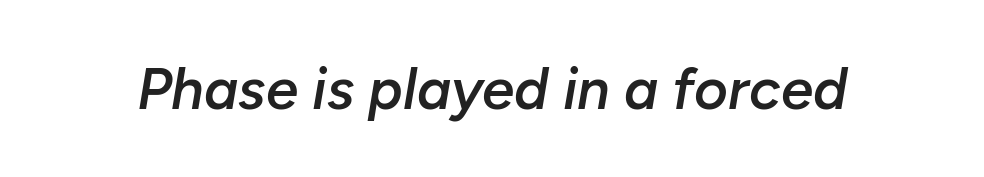
Q: Is the text bold? A: Semi-bold.
Q: Is the text italic (slanted)? A: Yes, it leans right by about 10 degrees.
Q: Is the text underlined? A: No.
Q: Is the spacing between letters normal or unusually wide? A: Normal.
Q: Width (condensed, normal, or wide)? A: Normal.
Q: Stroke contrast? A: Low.
Q: x-height? A: Medium.
Q: Monospaced? A: No.
